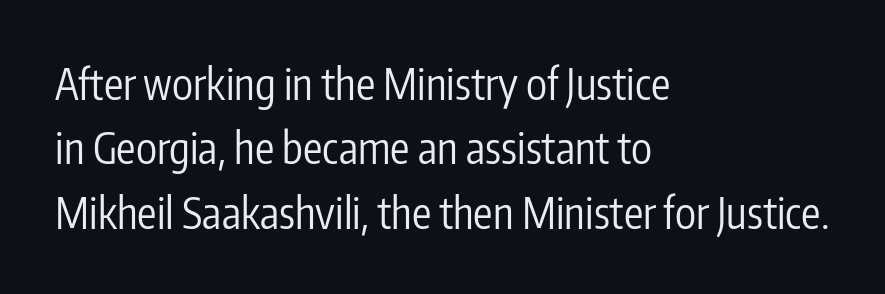
{"serif": "no", "italic": "no", "bold": "no", "weight": "regular", "width": "condensed", "stroke_contrast": "low", "x_height": "medium", "monospaced": "no", "underline": "no", "align": "left", "line_spacing": "normal", "line_spacing_ratio": 1.5, "letter_spacing": "normal", "letter_spacing_em": 0.0, "glyph_px": 43}
